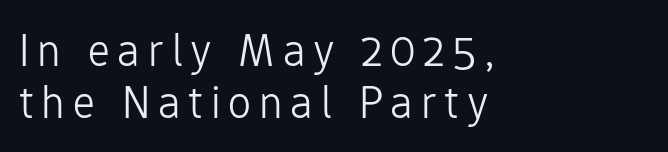
The image shows 46 px light sans-serif type, upright; set left-aligned, tight line spacing (1.13x), not underlined; low stroke contrast and a medium x-height.
